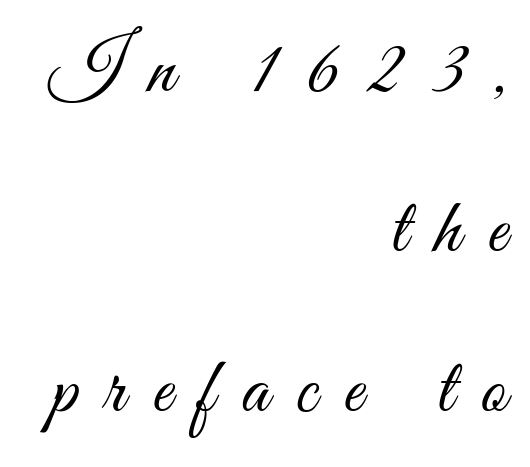
Q: Is the text bold? A: No.
Q: Is the text italic (slanted)? A: Yes.
Q: Is the typeface a serif or a sans-serif typeface? A: Sans-serif.
Q: Is the text underlined? A: No.
Q: How is the paragraph aligned? A: Right-aligned.
Q: Is the spacing between letters normal or unusually wide? A: Unusually wide.
Q: Is the spacing between lines tight, normal or loose? A: Loose.
Q: Width (condensed, normal, or wide)? A: Condensed.
Q: Stroke contrast? A: Medium.
Q: x-height? A: Small.
Q: Monospaced? A: No.
